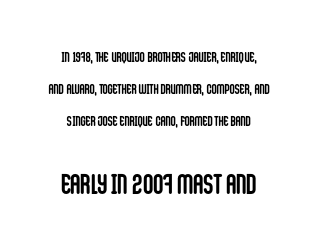
This is heavy type, rendered in bold. Inter-character spacing is left at the font's built-in metrics. This rendering features lettering with no underline. You can tell it's not italic because the verticals are truly vertical.
